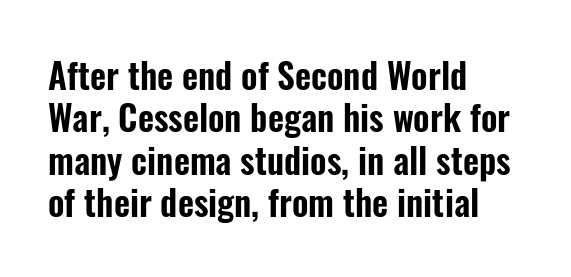
If you drew a ruler down the left edge, every line would touch it. The specimen omits any rule beneath the text block's lines. The face used here is a sans, in the tradition of grotesques and geometrics. The letters stand straight up with perfectly vertical stems. Nobody touched the tracking dial on this one. Proportional: the letters do not fall into vertical columns.
